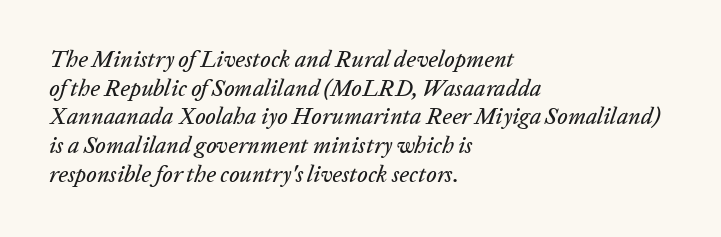
The image shows 23 px text type, italic (leaning right); set left-aligned, normal line spacing (1.25x), normal letter spacing, not underlined.
